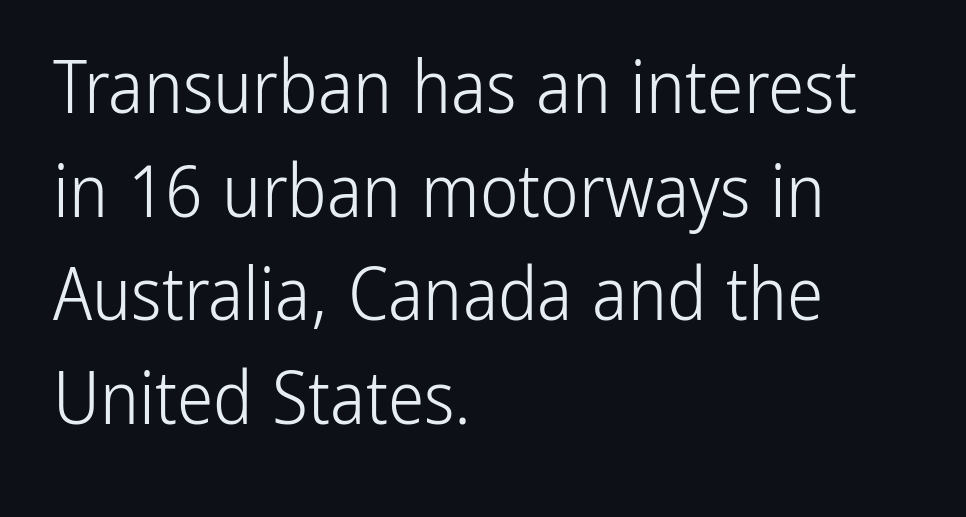
Q: Is the text bold? A: No.
Q: Is the text italic (slanted)? A: No, it is upright.
Q: Is the typeface a serif or a sans-serif typeface? A: Sans-serif.
Q: Is the text underlined? A: No.
Q: How is the paragraph aligned? A: Left-aligned.
Q: Is the spacing between letters normal or unusually wide? A: Normal.
Q: Is the spacing between lines tight, normal or loose? A: Normal.
Q: Width (condensed, normal, or wide)? A: Condensed.
Q: Stroke contrast? A: Low.
Q: x-height? A: Medium.
Q: Monospaced? A: No.
